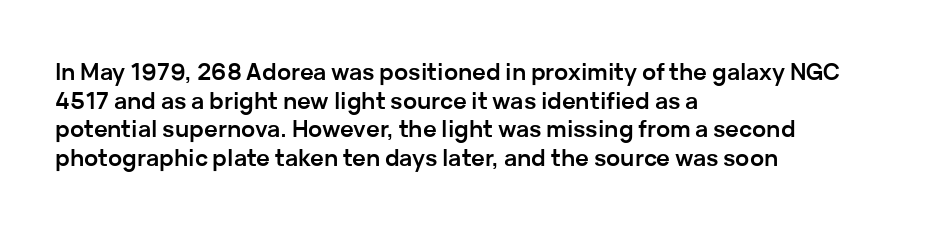
Every character sits straight up, as roman type does. Stroke thickness is high; the sample reads as a true bold. Inter-character spacing is left at the font's built-in metrics. Casual observation: everything's shoved over to the left. The specimen omits any rule beneath the text block's lines.
